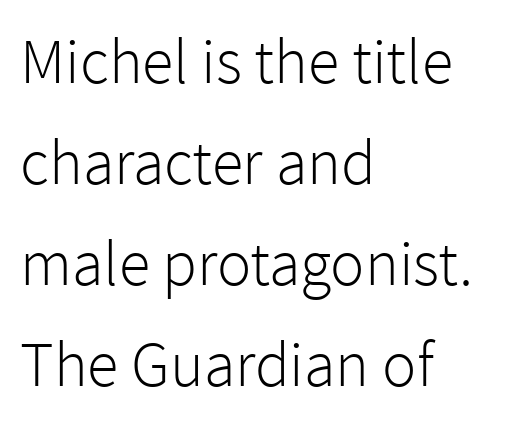
The image shows 64 px light sans-serif type, upright; set left-aligned, normal line spacing (1.58x), normal letter spacing, not underlined; a medium x-height.
